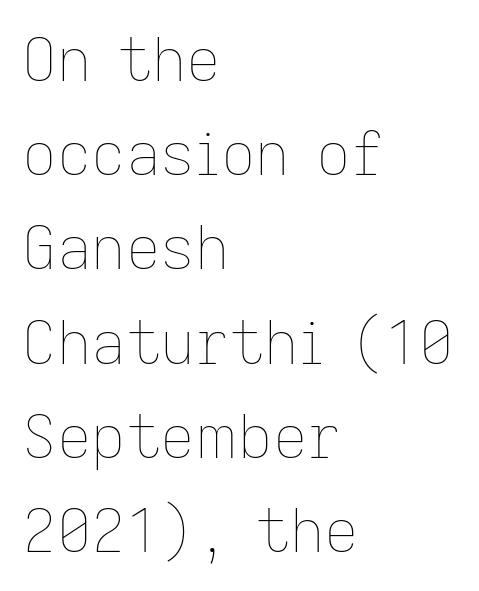
The image shows 60 px thin type, upright; set left-aligned, normal line spacing (1.57x), normal letter spacing, not underlined; low stroke contrast and a medium x-height.
